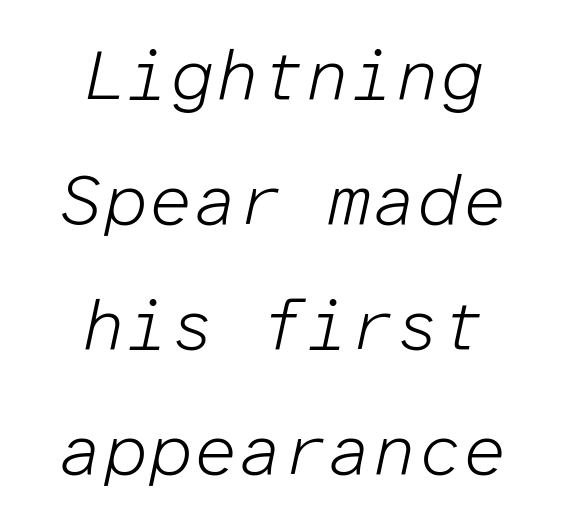
The image shows 71 px light type, italic (leaning right), monospaced; set centered, line spacing 1.76x, normal letter spacing, not underlined; low stroke contrast and a medium x-height.
